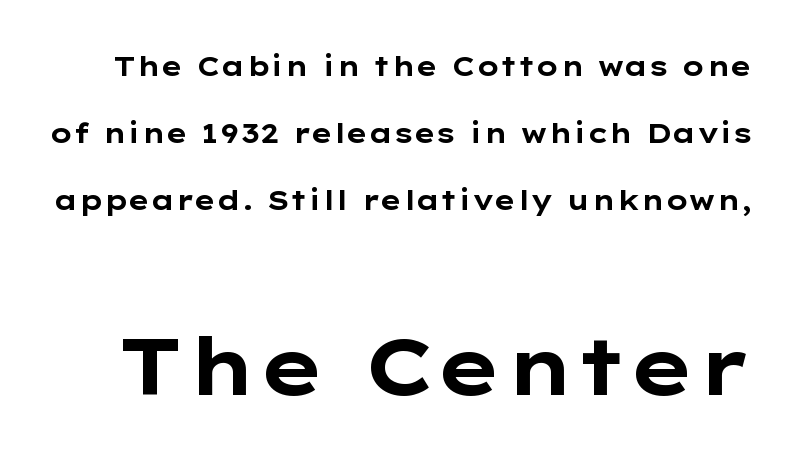
{"serif": "no", "italic": "no", "bold": "yes", "weight": "bold", "width": "wide", "stroke_contrast": "low", "x_height": "medium", "monospaced": "no", "underline": "no", "line_spacing": "loose", "line_spacing_ratio": 2.49, "letter_spacing": "normal", "letter_spacing_em": 0.0, "larger_block": "second", "size_ratio": 2.96, "glyph_px": 80}
